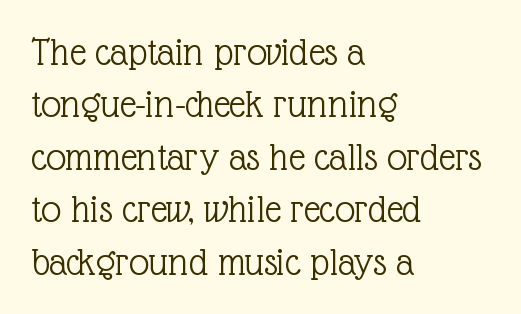
{"serif": "yes", "italic": "no", "bold": "no", "weight": "light", "width": "normal", "x_height": "medium", "monospaced": "no", "underline": "no", "align": "left", "line_spacing": "normal", "line_spacing_ratio": 1.31, "letter_spacing": "normal", "letter_spacing_em": 0.0, "glyph_px": 40}
